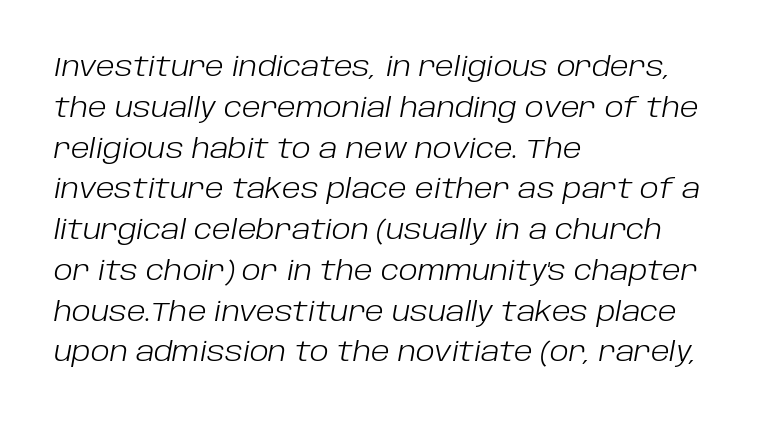
Q: Is the text bold? A: No.
Q: Is the text italic (slanted)? A: Yes, it leans right by about 10 degrees.
Q: Is the text underlined? A: No.
Q: How is the paragraph aligned? A: Left-aligned.
Q: Is the spacing between letters normal or unusually wide? A: Normal.
Q: Is the spacing between lines tight, normal or loose? A: Normal.
